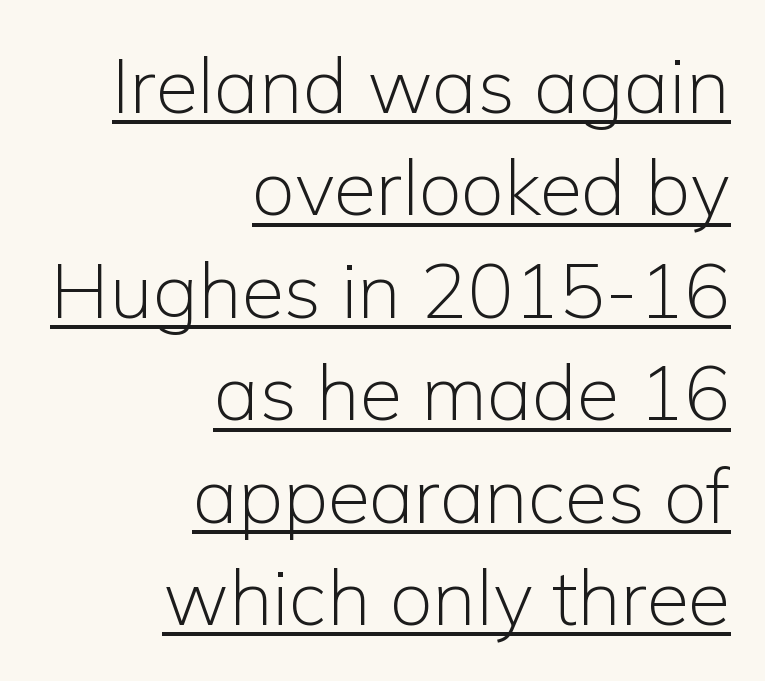
Q: Is the text bold? A: No.
Q: Is the text italic (slanted)? A: No, it is upright.
Q: Is the typeface a serif or a sans-serif typeface? A: Sans-serif.
Q: Is the text underlined? A: Yes.
Q: How is the paragraph aligned? A: Right-aligned.
Q: Is the spacing between letters normal or unusually wide? A: Normal.
Q: Is the spacing between lines tight, normal or loose? A: Normal.
Q: Width (condensed, normal, or wide)? A: Normal.
Q: Stroke contrast? A: Low.
Q: x-height? A: Medium.
Q: Monospaced? A: No.
